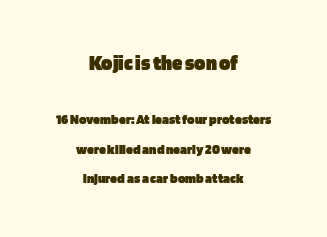
{"italic": "no", "bold": "yes", "underline": "no", "align": "center", "line_spacing": "loose", "line_spacing_ratio": 2.11, "letter_spacing": "normal", "letter_spacing_em": 0.0, "larger_block": "first", "size_ratio": 1.5, "glyph_px": 21}
